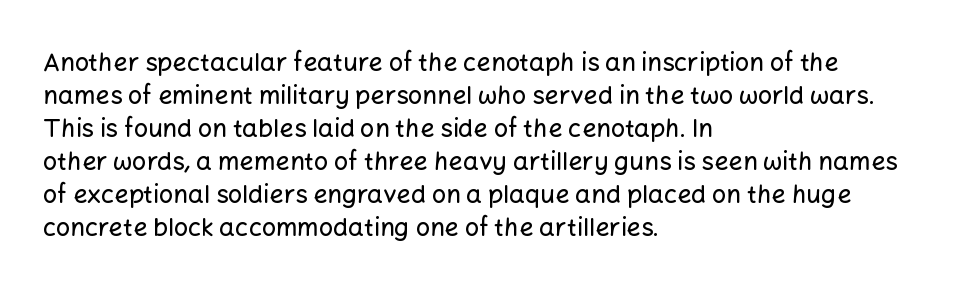
{"italic": "no", "underline": "no", "align": "left", "line_spacing": "normal", "line_spacing_ratio": 1.32, "letter_spacing": "normal", "letter_spacing_em": 0.0, "glyph_px": 25}
